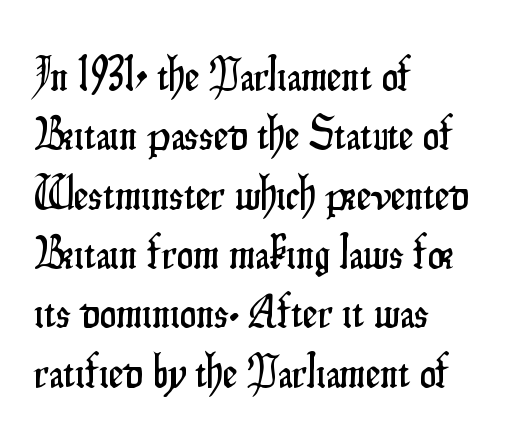
The image shows 46 px condensed sans-serif type, upright; set left-aligned, normal line spacing (1.29x), normal letter spacing, not underlined; low stroke contrast and a small x-height.
